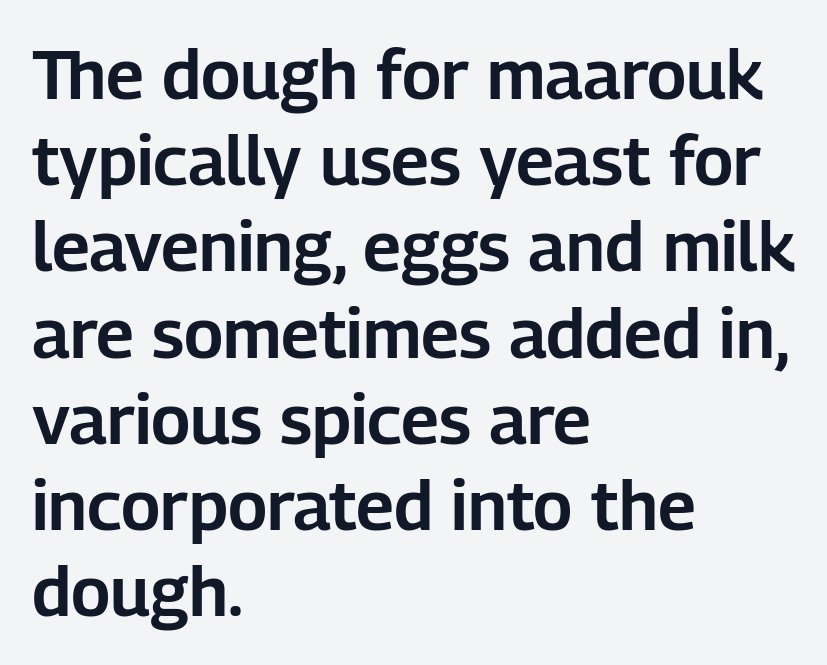
Each letter's strokes conclude bluntly, with no projecting serifs. The leading is moderate, giving the passage an even texture. Horizontally, the lines are justified to the leading edge only. The passage shown has conventional tracking throughout. Looks like regular typesetting: each glyph gets only the width it needs. Vertical strokes here are truly vertical.
